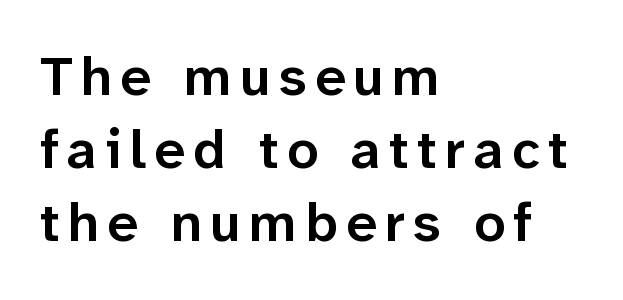
Proportional: the letters do not fall into vertical columns. Leftover space on each line is placed entirely after the last word. The typography opts for an upright posture over an oblique one. In terms of leading, this rendering sits right in the middle.
